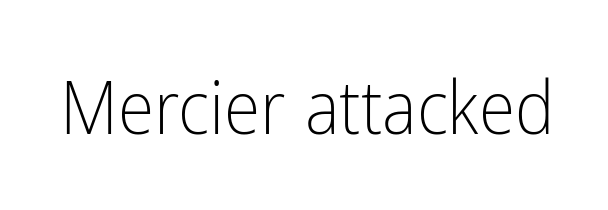
The image shows 74 px light, condensed sans-serif type, upright; set normal letter spacing, not underlined; low stroke contrast and a medium x-height.
